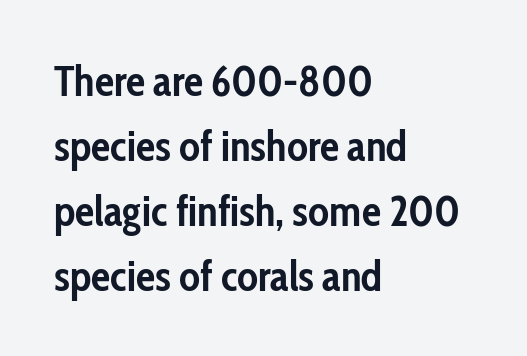
Q: Is the text bold? A: Yes.
Q: Is the text italic (slanted)? A: No, it is upright.
Q: Is the typeface a serif or a sans-serif typeface? A: Sans-serif.
Q: Is the text underlined? A: No.
Q: How is the paragraph aligned? A: Left-aligned.
Q: Is the spacing between letters normal or unusually wide? A: Normal.
Q: Is the spacing between lines tight, normal or loose? A: Normal.
Q: Width (condensed, normal, or wide)? A: Condensed.
Q: Stroke contrast? A: Low.
Q: x-height? A: Medium.
Q: Monospaced? A: No.
